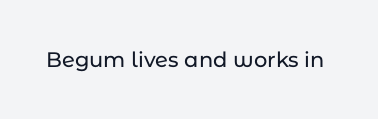
The image shows 21 px text type, upright; set normal letter spacing, not underlined.
